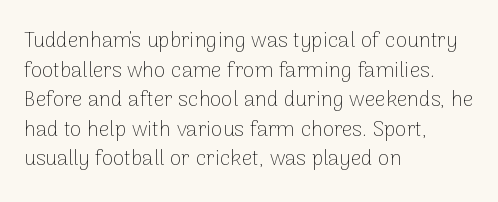
Q: Is the text bold? A: No.
Q: Is the text italic (slanted)? A: No, it is upright.
Q: Is the text underlined? A: No.
Q: How is the paragraph aligned? A: Left-aligned.
Q: Is the spacing between letters normal or unusually wide? A: Normal.
Q: Is the spacing between lines tight, normal or loose? A: Normal.
